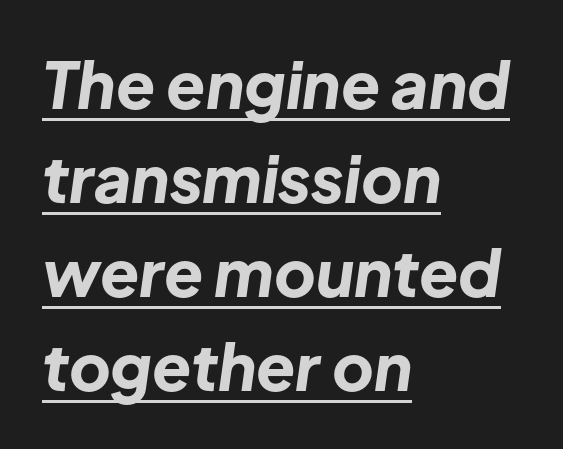
{"italic": "yes", "lean": "right", "slant_degrees": 8, "bold": "yes", "weight": "bold", "width": "normal", "stroke_contrast": "low", "x_height": "medium", "monospaced": "no", "underline": "yes", "align": "left", "line_spacing": "normal", "line_spacing_ratio": 1.47, "letter_spacing": "normal", "letter_spacing_em": 0.0, "glyph_px": 64}
